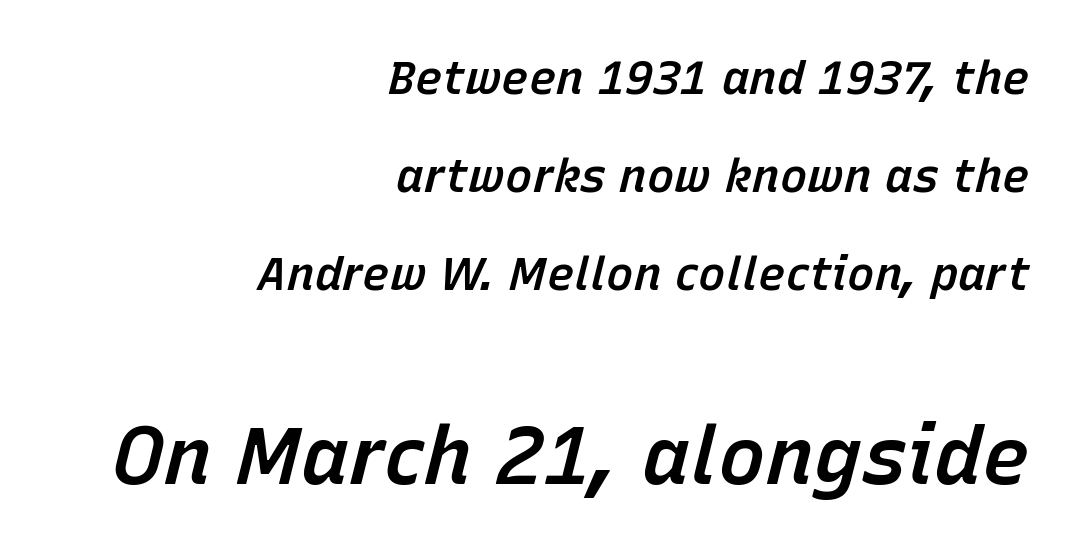
The image shows 80 px semibold type, italic (leaning right); set right-aligned, loose line spacing (2.13x), normal letter spacing, not underlined; the second (bottom) block is 1.74x larger; low stroke contrast and a medium x-height.
